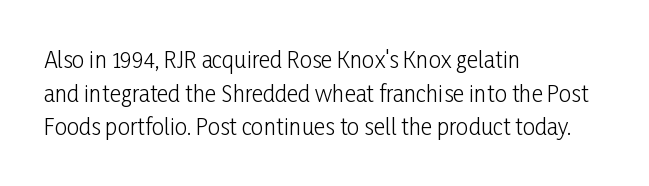
{"italic": "no", "bold": "no", "underline": "no", "align": "left", "line_spacing": "normal", "line_spacing_ratio": 1.53, "letter_spacing": "normal", "letter_spacing_em": 0.0, "glyph_px": 22}
